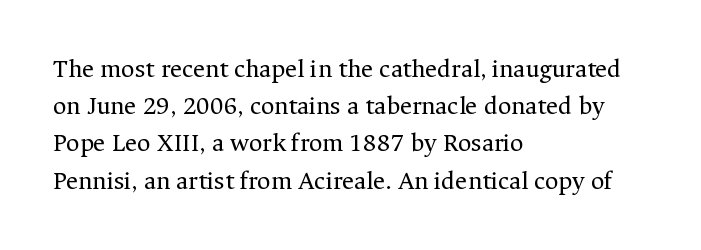
Q: Is the text bold? A: No.
Q: Is the text italic (slanted)? A: No, it is upright.
Q: Is the text underlined? A: No.
Q: How is the paragraph aligned? A: Left-aligned.
Q: Is the spacing between letters normal or unusually wide? A: Normal.
Q: Is the spacing between lines tight, normal or loose? A: Normal.
